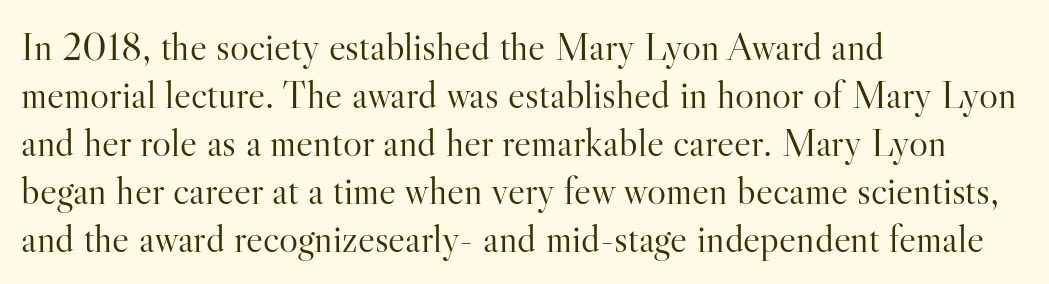
Q: Is the text bold? A: No.
Q: Is the text italic (slanted)? A: No, it is upright.
Q: Is the typeface a serif or a sans-serif typeface? A: Serif.
Q: Is the text underlined? A: No.
Q: How is the paragraph aligned? A: Left-aligned.
Q: Is the spacing between letters normal or unusually wide? A: Normal.
Q: Width (condensed, normal, or wide)? A: Normal.
Q: Stroke contrast? A: High.
Q: x-height? A: Small.
Q: Monospaced? A: No.
